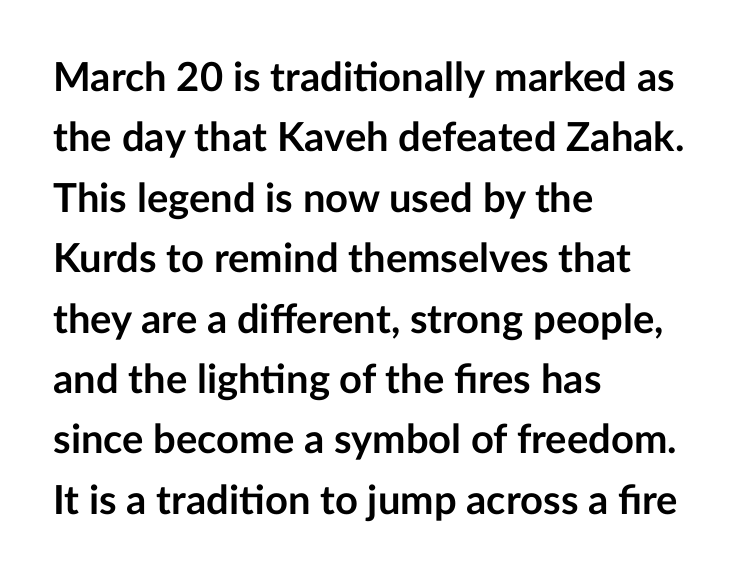
Honestly, the letter spacing is just normal — you wouldn't notice it. Layout note: lines flush left. Chunky letters — that's bold for sure. The block of text has a typical density, with ordinary space between rows. The passage shown is typed in a proportional face where columns would drift.
